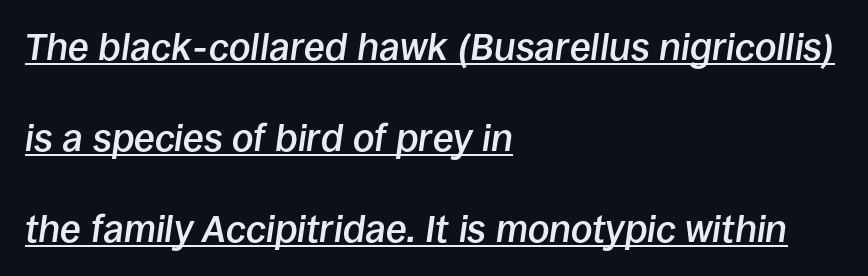
The image shows 38 px semibold type, italic (leaning right); set left-aligned, loose line spacing (2.39x), normal letter spacing, underlined; low stroke contrast and a large x-height.
